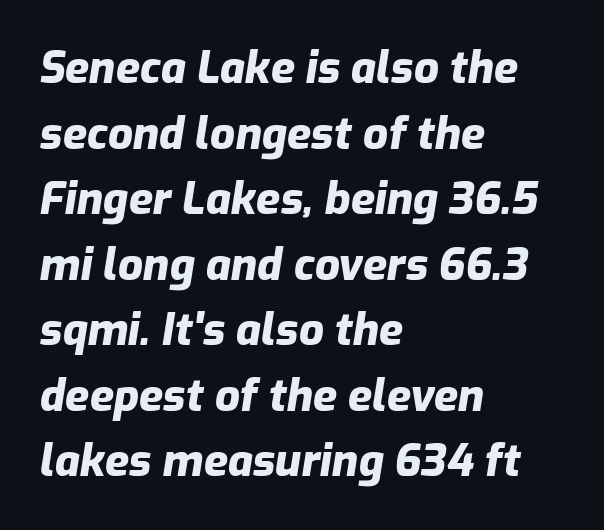
The image shows 44 px heavy type, italic (leaning right); set left-aligned, normal line spacing (1.49x), normal letter spacing, not underlined; low stroke contrast and a medium x-height.
